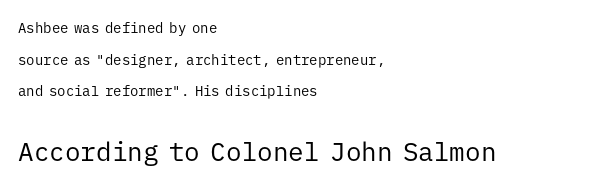
{"italic": "no", "bold": "no", "underline": "no", "align": "left", "line_spacing": "loose", "line_spacing_ratio": 2.26, "letter_spacing": "normal", "letter_spacing_em": 0.0, "larger_block": "second", "size_ratio": 1.86, "glyph_px": 26}
